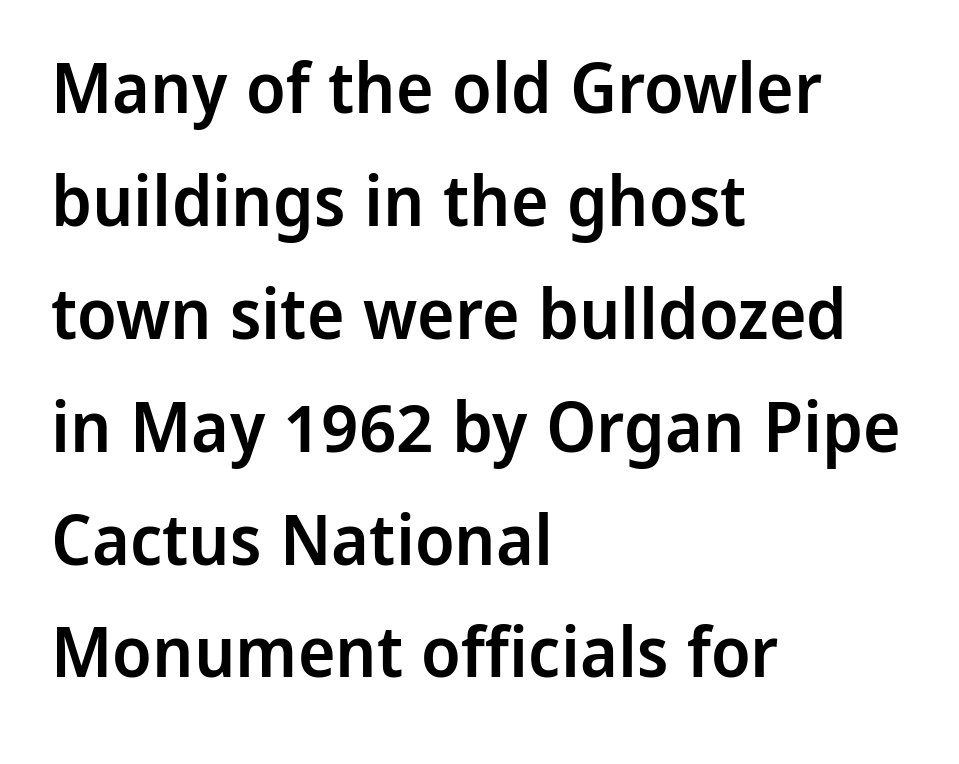
{"serif": "no", "italic": "no", "bold": "semi", "weight": "semibold", "width": "normal", "stroke_contrast": "low", "x_height": "medium", "monospaced": "no", "underline": "no", "align": "left", "line_spacing": "normal", "line_spacing_ratio": 1.59, "letter_spacing": "normal", "letter_spacing_em": 0.0, "glyph_px": 71}
